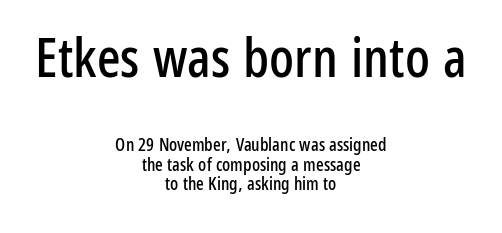
{"serif": "no", "italic": "no", "width": "condensed", "stroke_contrast": "low", "x_height": "medium", "monospaced": "no", "underline": "no", "align": "center", "line_spacing": "tight", "line_spacing_ratio": 1.09, "letter_spacing": "normal", "letter_spacing_em": 0.0, "larger_block": "first", "size_ratio": 3.06, "glyph_px": 55}
